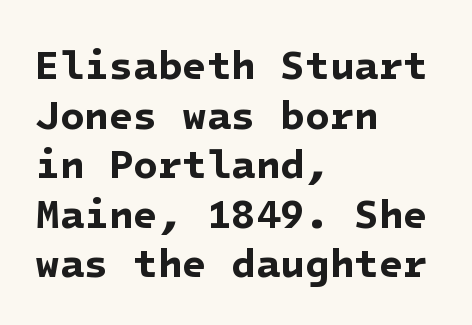
Q: Is the text bold? A: Yes.
Q: Is the typeface a serif or a sans-serif typeface? A: Sans-serif.
Q: Is the text underlined? A: No.
Q: How is the paragraph aligned? A: Left-aligned.
Q: Is the spacing between letters normal or unusually wide? A: Normal.
Q: Width (condensed, normal, or wide)? A: Normal.
Q: Stroke contrast? A: Low.
Q: x-height? A: Medium.
